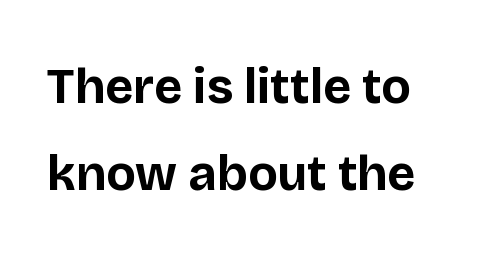
{"serif": "no", "italic": "no", "bold": "yes", "weight": "bold", "width": "normal", "stroke_contrast": "low", "x_height": "large", "monospaced": "no", "underline": "no", "line_spacing_ratio": 1.78, "letter_spacing": "normal", "letter_spacing_em": 0.0, "glyph_px": 49}
